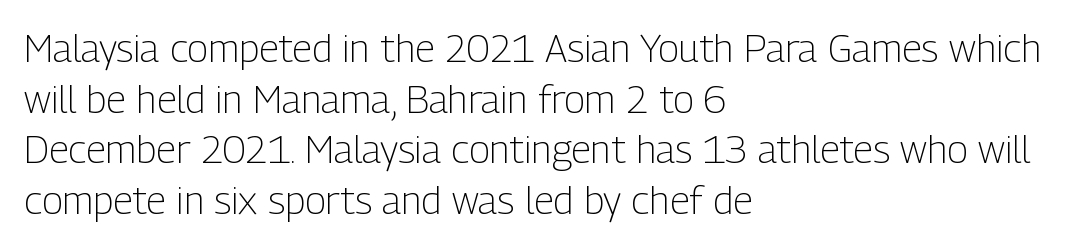
Q: Is the text bold? A: No.
Q: Is the text italic (slanted)? A: No, it is upright.
Q: Is the typeface a serif or a sans-serif typeface? A: Sans-serif.
Q: Is the text underlined? A: No.
Q: How is the paragraph aligned? A: Left-aligned.
Q: Is the spacing between letters normal or unusually wide? A: Normal.
Q: Is the spacing between lines tight, normal or loose? A: Normal.
Q: Width (condensed, normal, or wide)? A: Condensed.
Q: Stroke contrast? A: Low.
Q: x-height? A: Medium.
Q: Monospaced? A: No.
